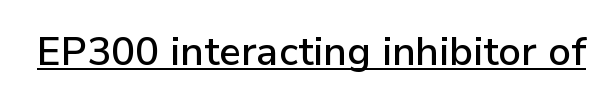
The glyphs are accompanied by a horizontal stroke just below them. When letters stand straight like this, we call the style roman or upright. A typesetter would call this proportional, since set widths differ per character. A typesetter would call this zero additional tracking.
